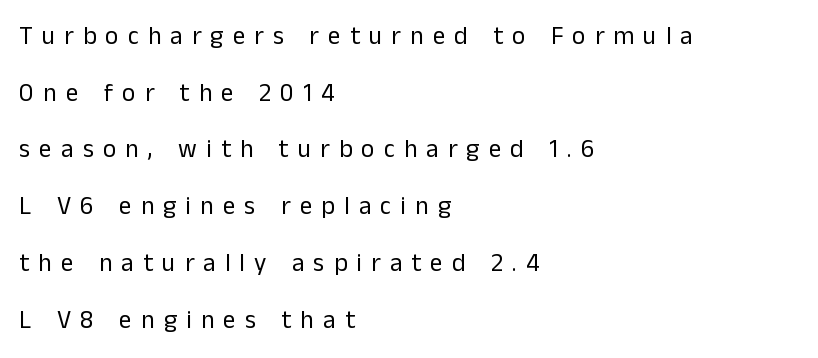
The image shows 25 px text type, upright; set left-aligned, loose line spacing (2.27x), unusually wide letter spacing (+0.37 em), not underlined.
